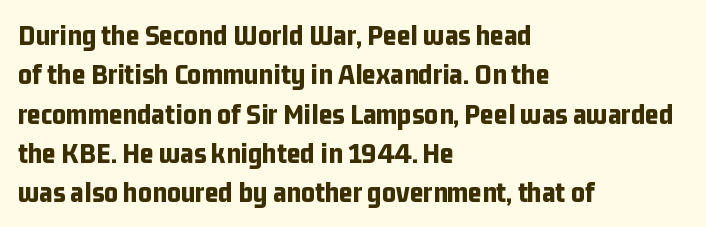
Q: Is the text bold? A: Yes.
Q: Is the text italic (slanted)? A: No, it is upright.
Q: Is the typeface a serif or a sans-serif typeface? A: Sans-serif.
Q: Is the text underlined? A: No.
Q: How is the paragraph aligned? A: Left-aligned.
Q: Is the spacing between letters normal or unusually wide? A: Normal.
Q: Is the spacing between lines tight, normal or loose? A: Normal.
Q: Width (condensed, normal, or wide)? A: Condensed.
Q: Stroke contrast? A: Low.
Q: x-height? A: Medium.
Q: Monospaced? A: No.
